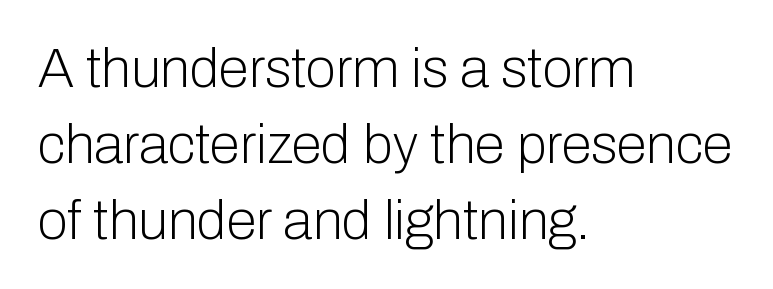
The image shows 55 px light sans-serif type, upright; set left-aligned, normal line spacing (1.38x), normal letter spacing, not underlined; low stroke contrast and a medium x-height.
